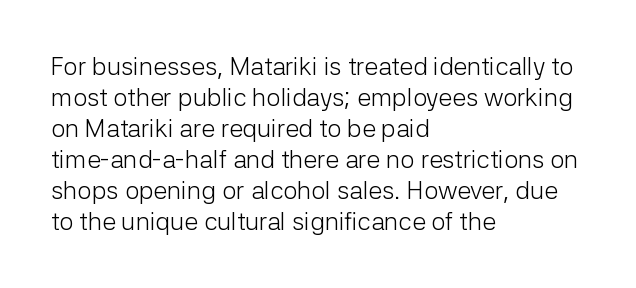
The image shows 25 px text type, upright; set left-aligned, line spacing 1.24x, normal letter spacing, not underlined.
